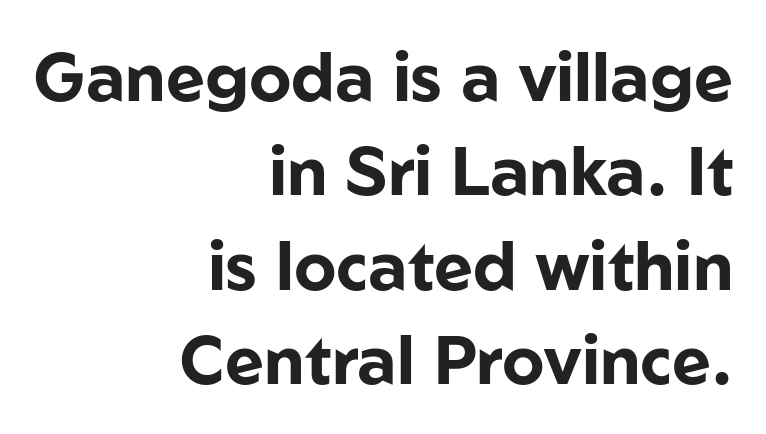
The image shows 67 px bold sans-serif type, upright; set right-aligned, normal line spacing (1.41x), normal letter spacing, not underlined; low stroke contrast and a medium x-height.
